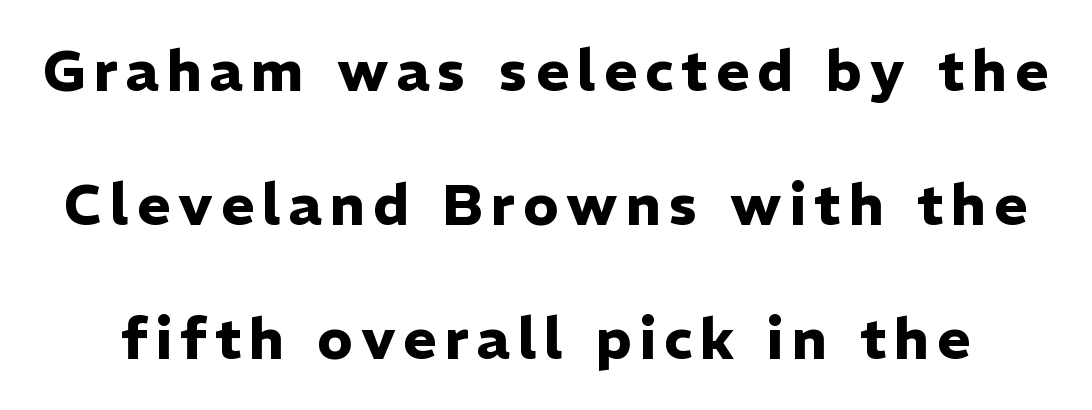
{"serif": "no", "italic": "no", "bold": "yes", "weight": "heavy", "width": "normal", "stroke_contrast": "low", "x_height": "medium", "monospaced": "no", "underline": "no", "line_spacing": "loose", "line_spacing_ratio": 2.35, "glyph_px": 57}
